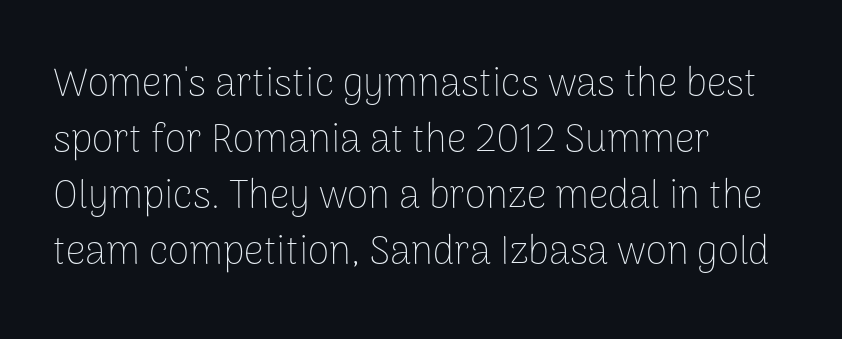
{"serif": "no", "italic": "no", "bold": "no", "weight": "thin", "width": "normal", "stroke_contrast": "low", "x_height": "medium", "monospaced": "no", "underline": "no", "align": "left", "line_spacing": "normal", "line_spacing_ratio": 1.44, "letter_spacing": "normal", "letter_spacing_em": 0.0, "glyph_px": 39}
